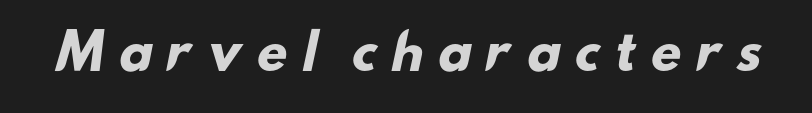
The image shows 49 px heavy, wide sans-serif type; set unusually wide letter spacing (+0.25 em), not underlined; low stroke contrast and a small x-height.
